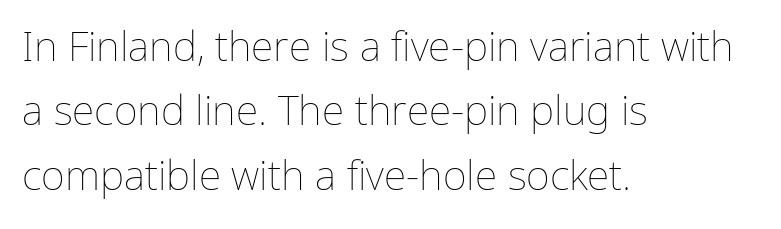
The image shows 41 px thin type, upright; set left-aligned, normal line spacing (1.57x), normal letter spacing, not underlined; low stroke contrast and a medium x-height.
